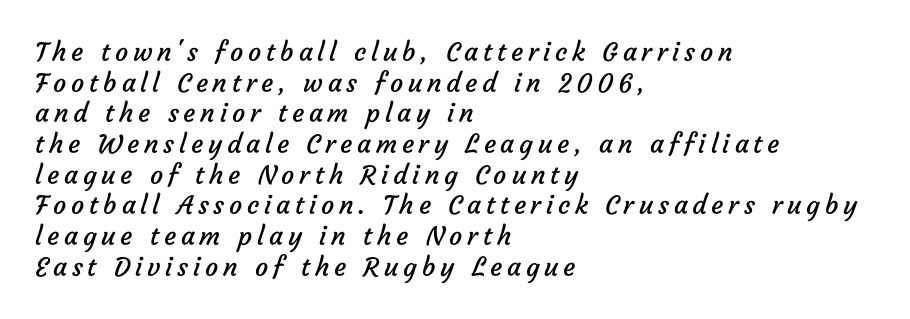
Q: Is the text bold? A: No.
Q: Is the text underlined? A: No.
Q: How is the paragraph aligned? A: Left-aligned.
